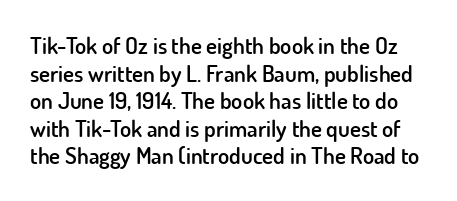
Q: Is the text bold? A: Semi-bold.
Q: Is the text italic (slanted)? A: No, it is upright.
Q: Is the text underlined? A: No.
Q: Is the spacing between letters normal or unusually wide? A: Normal.
